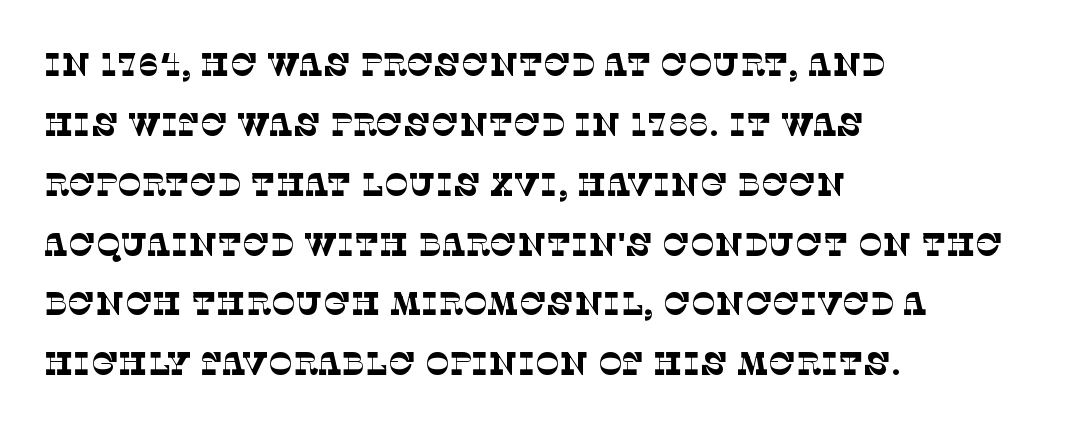
Q: Is the text bold? A: No.
Q: Is the typeface a serif or a sans-serif typeface? A: Serif.
Q: Is the text underlined? A: No.
Q: How is the paragraph aligned? A: Left-aligned.
Q: Is the spacing between letters normal or unusually wide? A: Normal.
Q: Width (condensed, normal, or wide)? A: Normal.
Q: Stroke contrast? A: Low.
Q: x-height? A: Large.
Q: Monospaced? A: No.
